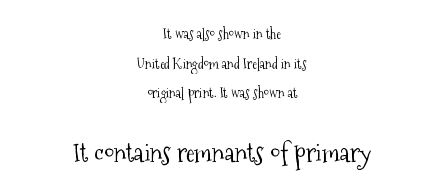
{"italic": "no", "bold": "no", "underline": "no", "align": "center", "line_spacing": "loose", "line_spacing_ratio": 2.12, "letter_spacing": "normal", "letter_spacing_em": 0.0, "larger_block": "second", "size_ratio": 1.86, "glyph_px": 26}
